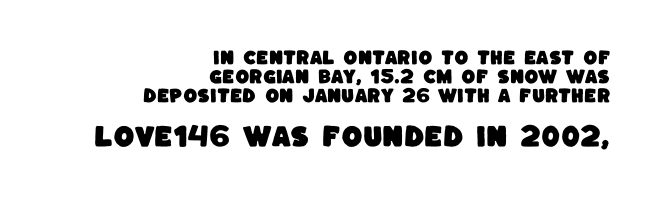
{"underline": "no", "align": "right", "line_spacing_ratio": 1.18, "letter_spacing": "normal", "letter_spacing_em": 0.0, "larger_block": "second", "size_ratio": 1.5, "glyph_px": 24}
